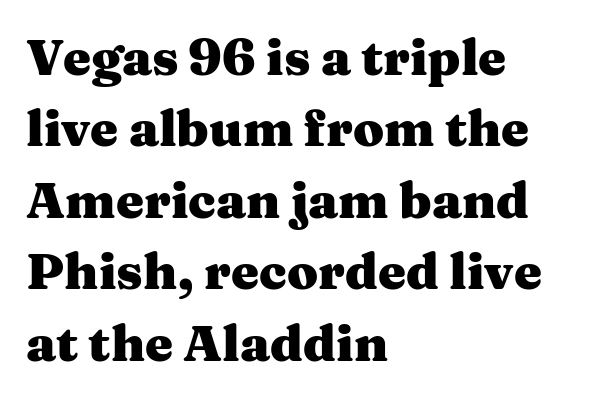
The image shows 50 px heavy, wide serif type, upright; set left-aligned, normal line spacing (1.43x), normal letter spacing, not underlined; medium stroke contrast and a medium x-height.
